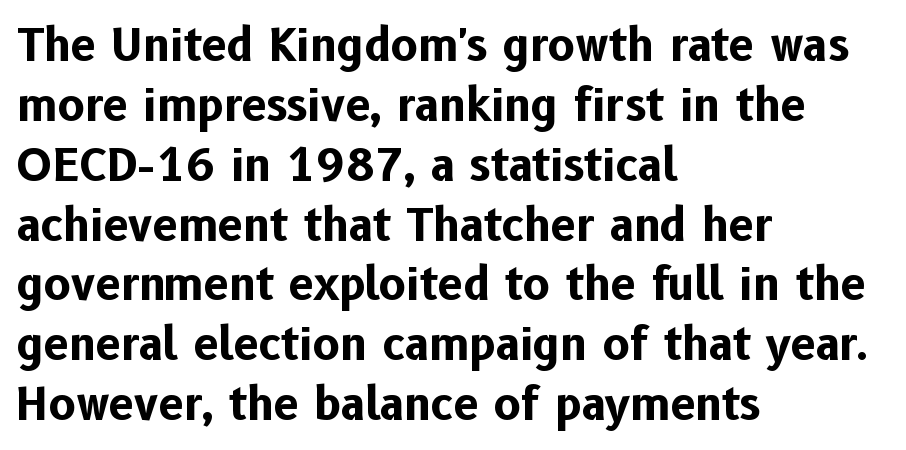
{"serif": "no", "italic": "no", "bold": "yes", "weight": "bold", "width": "normal", "stroke_contrast": "low", "x_height": "medium", "monospaced": "no", "underline": "no", "align": "left", "line_spacing": "normal", "line_spacing_ratio": 1.33, "letter_spacing": "normal", "letter_spacing_em": 0.0, "glyph_px": 45}
